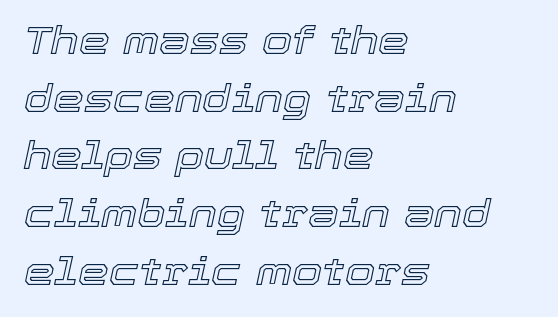
Q: Is the text italic (slanted)? A: Yes, it leans right by about 12 degrees.
Q: Is the text underlined? A: No.
Q: How is the paragraph aligned? A: Left-aligned.
Q: Is the spacing between letters normal or unusually wide? A: Normal.
Q: Is the spacing between lines tight, normal or loose? A: Normal.
Q: Width (condensed, normal, or wide)? A: Normal.
Q: x-height? A: Medium.
Q: Monospaced? A: No.
